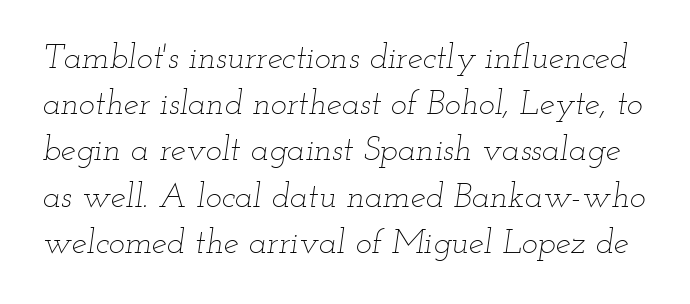
The face used here is proportionally spaced, like ordinary book or web type. The passage shown is not bold in any degree. Regarding leading, the lines here are spaced in the standard way. Here the glyphs are tracked normally, forming tight word shapes. The letters are slanted; this is an italic face.
